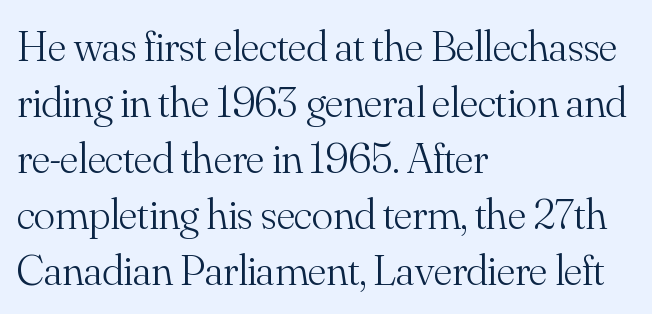
Q: Is the text bold? A: No.
Q: Is the text italic (slanted)? A: No, it is upright.
Q: Is the typeface a serif or a sans-serif typeface? A: Serif.
Q: Is the text underlined? A: No.
Q: How is the paragraph aligned? A: Left-aligned.
Q: Is the spacing between letters normal or unusually wide? A: Normal.
Q: Is the spacing between lines tight, normal or loose? A: Normal.
Q: Width (condensed, normal, or wide)? A: Normal.
Q: Stroke contrast? A: Medium.
Q: x-height? A: Small.
Q: Monospaced? A: No.
